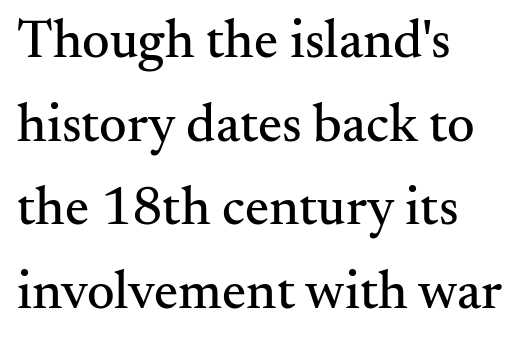
The image shows 54 px serif type, upright; set left-aligned, normal line spacing (1.55x), normal letter spacing, not underlined; medium stroke contrast and a small x-height.
